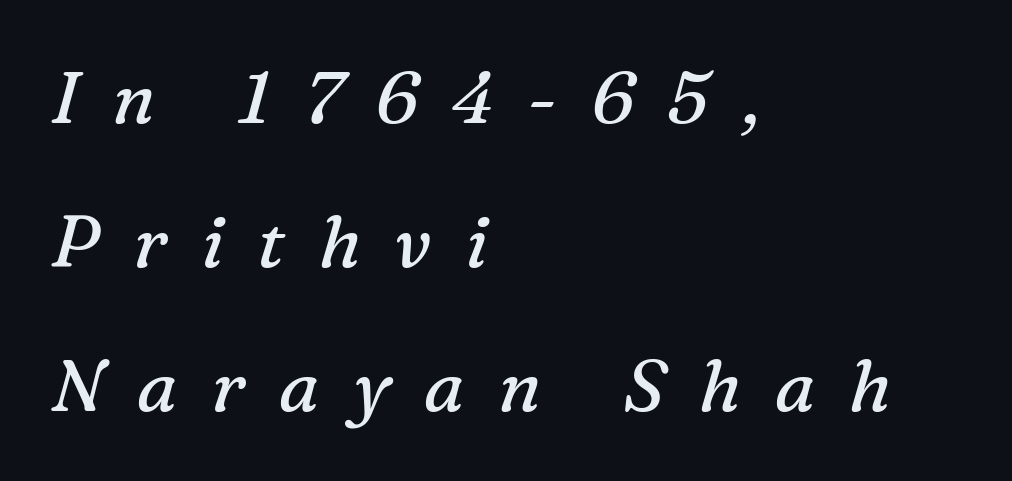
A light-to-regular cut is what we see here. Layout note: lines flush left. A typesetter would call this proportional, since set widths differ per character. Leading: increased. Emphasis-style slanted type is in use.
